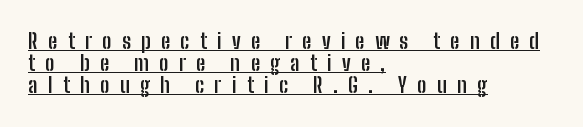
The image shows 21 px bold type, upright; set left-aligned, tight line spacing (1.05x), unusually wide letter spacing (+0.49 em), underlined.
